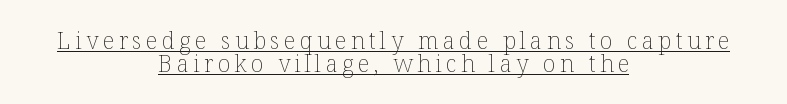
The image shows 23 px text type, upright; set centered, tight line spacing (1.02x), underlined.
